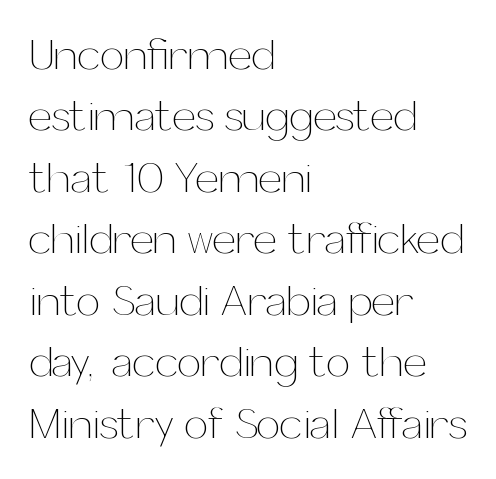
The image shows 43 px thin type, upright; set left-aligned, normal line spacing (1.43x), normal letter spacing, not underlined; medium stroke contrast and a medium x-height.
